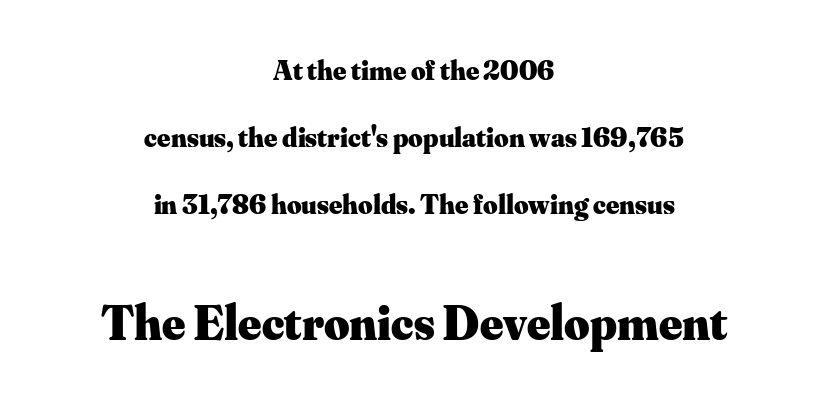
Rows of type keep a wide berth in the vertical direction. Looks like regular typesetting: each glyph gets only the width it needs. The passage shown has conventional tracking throughout. The following chunk of copy outweighs the initial chunk in type size. This rendering features lettering with no underline.
